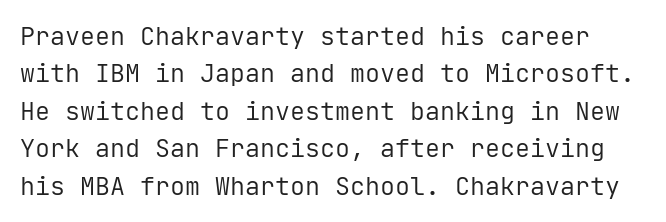
Q: Is the text bold? A: No.
Q: Is the text italic (slanted)? A: No, it is upright.
Q: Is the text underlined? A: No.
Q: Is the spacing between letters normal or unusually wide? A: Normal.
Q: Is the spacing between lines tight, normal or loose? A: Normal.
